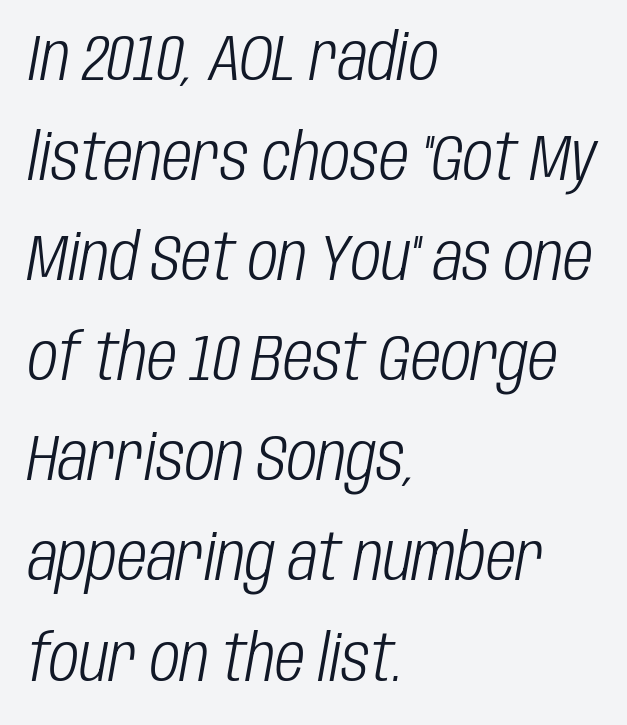
{"italic": "yes", "lean": "right", "slant_degrees": 10, "bold": "no", "weight": "light", "width": "condensed", "stroke_contrast": "low", "x_height": "large", "monospaced": "no", "underline": "no", "align": "left", "line_spacing": "normal", "line_spacing_ratio": 1.54, "letter_spacing": "normal", "letter_spacing_em": 0.0, "glyph_px": 65}
